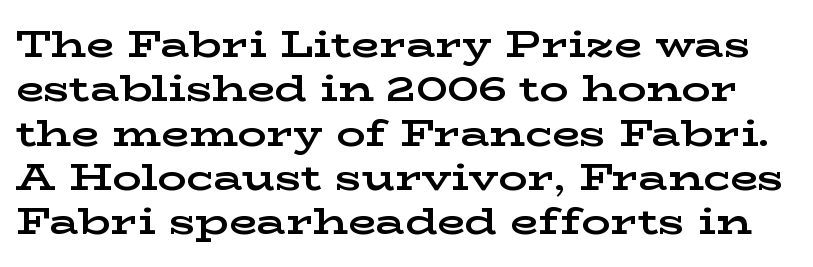
Q: Is the text bold? A: Yes.
Q: Is the text italic (slanted)? A: No, it is upright.
Q: Is the typeface a serif or a sans-serif typeface? A: Serif.
Q: Is the text underlined? A: No.
Q: Is the spacing between letters normal or unusually wide? A: Normal.
Q: Width (condensed, normal, or wide)? A: Wide.
Q: Stroke contrast? A: Low.
Q: x-height? A: Medium.
Q: Monospaced? A: No.
